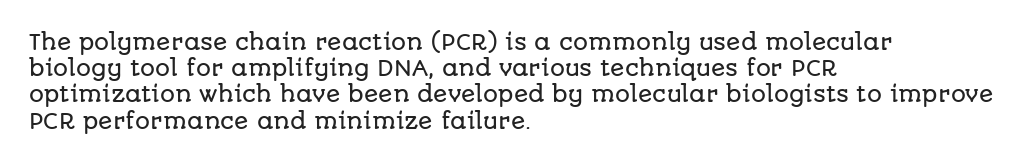
{"italic": "no", "underline": "no", "align": "left", "line_spacing": "normal", "line_spacing_ratio": 1.25, "letter_spacing": "normal", "letter_spacing_em": 0.0, "glyph_px": 21}
